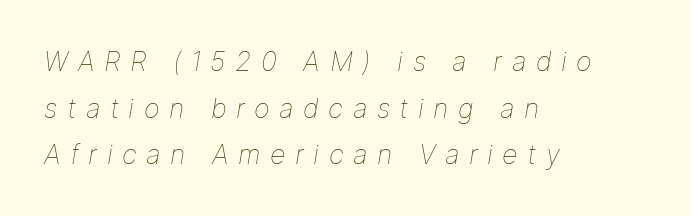
The image shows 27 px text type, italic (leaning right); set left-aligned, line spacing 1.73x, unusually wide letter spacing (+0.35 em), not underlined.
